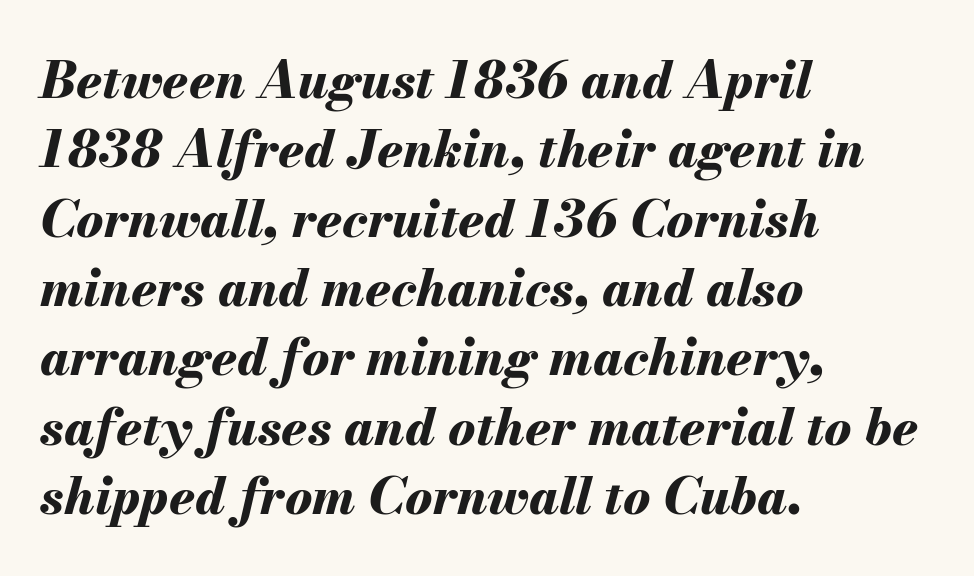
The image shows 51 px bold type, italic (leaning right); set left-aligned, normal line spacing (1.36x), normal letter spacing, not underlined; medium stroke contrast and a small x-height.
